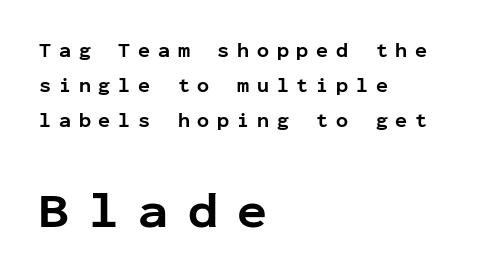
The image shows 50 px bold sans-serif type, upright, monospaced; set left-aligned, line spacing 1.75x, unusually wide letter spacing (+0.39 em), not underlined; the second (bottom) block is 2.5x larger; low stroke contrast and a medium x-height.
